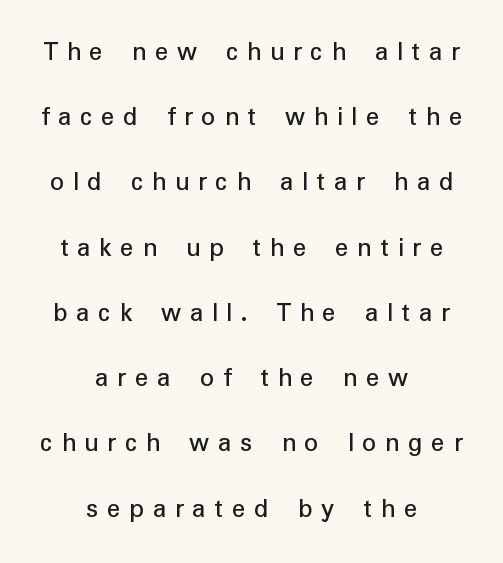
{"serif": "no", "italic": "no", "bold": "no", "weight": "regular", "width": "normal", "stroke_contrast": "low", "x_height": "medium", "monospaced": "no", "underline": "no", "align": "center", "line_spacing": "loose", "line_spacing_ratio": 2.33, "letter_spacing": "wide", "letter_spacing_em": 0.31, "glyph_px": 28}
